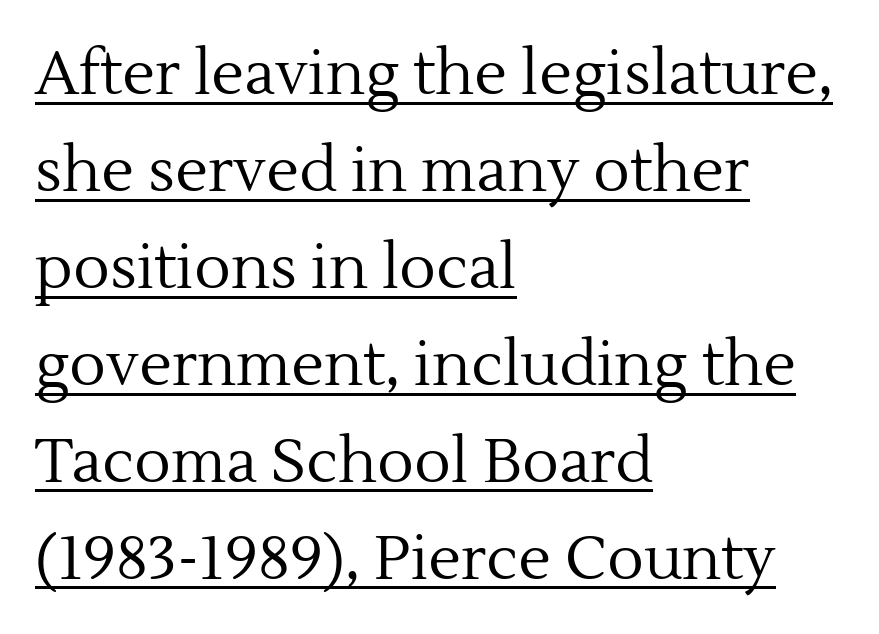
{"serif": "yes", "italic": "no", "bold": "no", "weight": "regular", "width": "normal", "x_height": "medium", "monospaced": "no", "underline": "yes", "align": "left", "line_spacing": "normal", "line_spacing_ratio": 1.59, "letter_spacing": "normal", "letter_spacing_em": 0.0, "glyph_px": 61}
